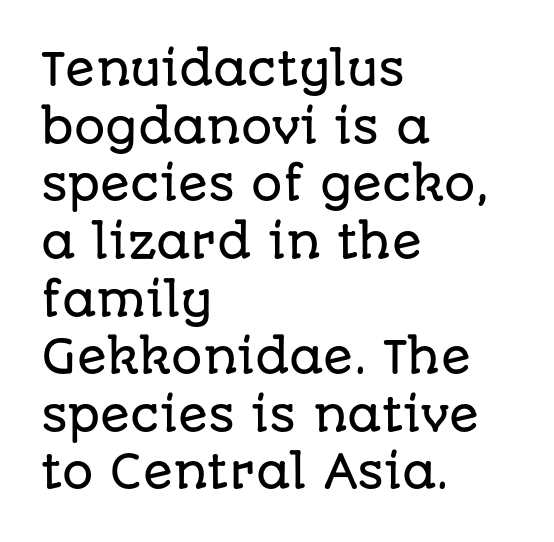
The image shows 44 px sans-serif type, upright; set left-aligned, normal line spacing (1.31x), normal letter spacing, not underlined; low stroke contrast and a large x-height.
